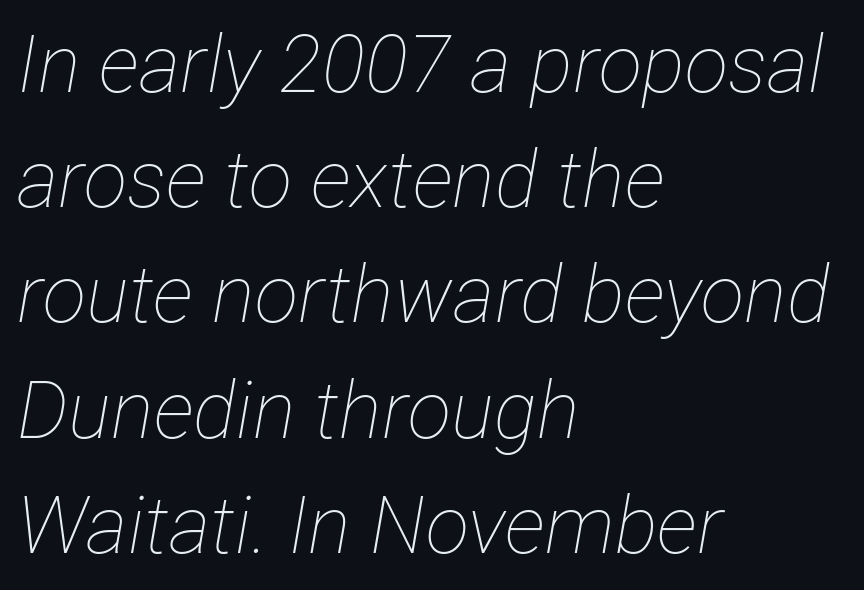
Is the letter spacing exaggerated? No — it looks like the ordinary default. Weight: not bold — regular or lighter. The rendering uses natural spacing where letterforms have individual widths. Quick note: interline space is typical. Compared with ordinary roman type, these characters are visibly tilted. In CSS terms this would be text-align: left.
